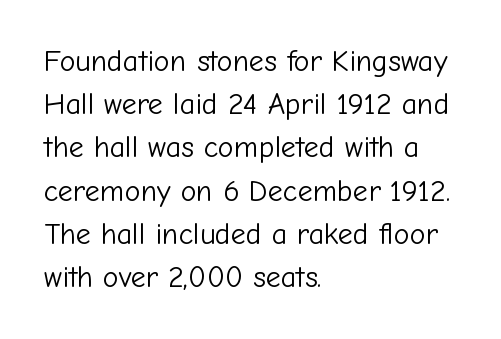
The space beneath each line is pristine and unruled. The lines in this sample share a left origin and differ only in where they stop. The letters stand upright; this is a roman face. Is there much room between lines? A standard amount, neither cramped nor airy. Observe the ordinary spacing: letters are neighbours, not strangers. These lines are composed in type without serifs.
